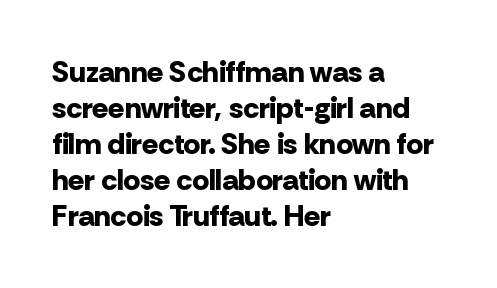
Q: Is the text bold? A: Yes.
Q: Is the text italic (slanted)? A: No, it is upright.
Q: Is the typeface a serif or a sans-serif typeface? A: Sans-serif.
Q: Is the text underlined? A: No.
Q: How is the paragraph aligned? A: Left-aligned.
Q: Is the spacing between letters normal or unusually wide? A: Normal.
Q: Width (condensed, normal, or wide)? A: Normal.
Q: Stroke contrast? A: Low.
Q: x-height? A: Medium.
Q: Monospaced? A: No.
